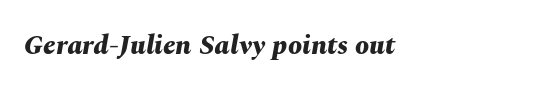
Q: Is the text bold? A: Yes.
Q: Is the text italic (slanted)? A: Yes, it leans right by about 10 degrees.
Q: Is the text underlined? A: No.
Q: Is the spacing between letters normal or unusually wide? A: Normal.
Q: Width (condensed, normal, or wide)? A: Normal.
Q: Stroke contrast? A: Medium.
Q: x-height? A: Medium.
Q: Monospaced? A: No.
